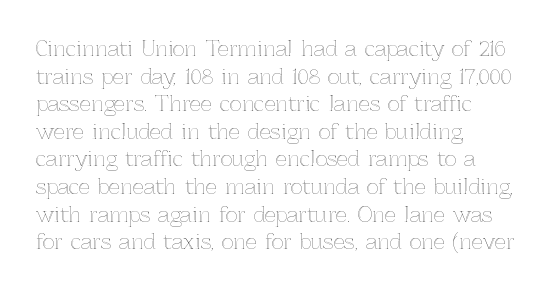
{"italic": "no", "underline": "no", "align": "left", "line_spacing": "normal", "line_spacing_ratio": 1.38, "letter_spacing": "normal", "letter_spacing_em": 0.0, "glyph_px": 20}
